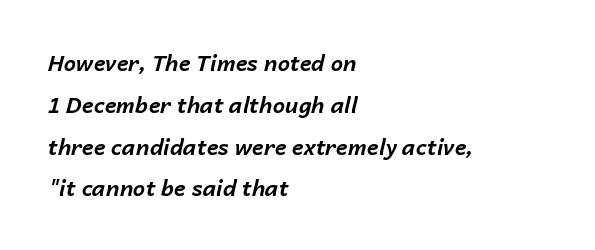
The image shows 22 px bold type, italic (leaning right); set left-aligned, loose line spacing (1.9x), normal letter spacing, not underlined.
